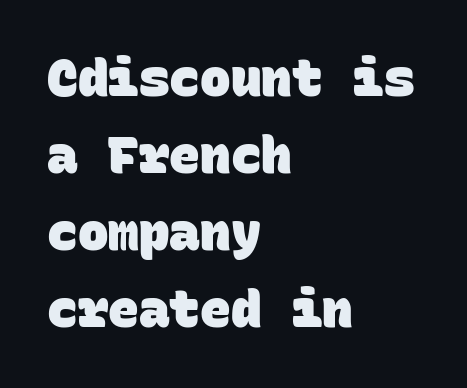
The image shows 51 px heavy sans-serif type, monospaced; set left-aligned, normal line spacing (1.51x), normal letter spacing, not underlined; low stroke contrast and a large x-height.
